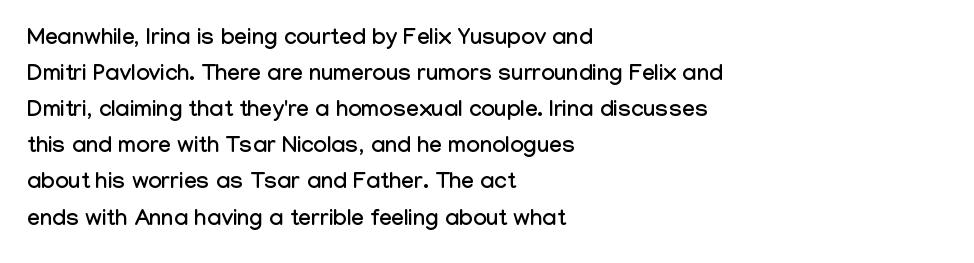
Regular leading. Check under the words: just untouched page. The type is set solid horizontally, with unmodified tracking. The paragraph has a hard left edge and a soft right edge.
